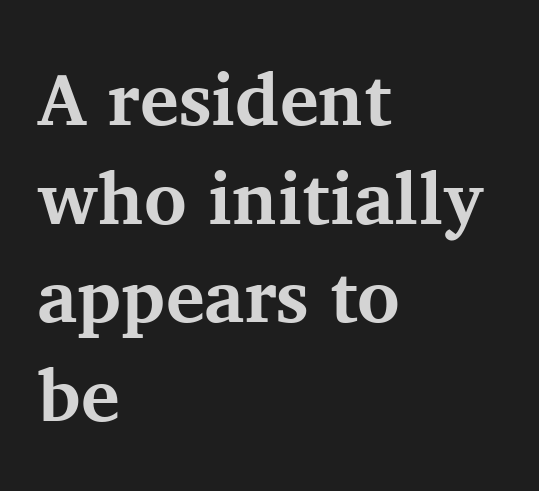
Q: Is the text bold? A: Yes.
Q: Is the text italic (slanted)? A: No, it is upright.
Q: Is the typeface a serif or a sans-serif typeface? A: Serif.
Q: Is the text underlined? A: No.
Q: How is the paragraph aligned? A: Left-aligned.
Q: Is the spacing between letters normal or unusually wide? A: Normal.
Q: Is the spacing between lines tight, normal or loose? A: Normal.
Q: Width (condensed, normal, or wide)? A: Normal.
Q: Stroke contrast? A: Medium.
Q: x-height? A: Medium.
Q: Monospaced? A: No.
